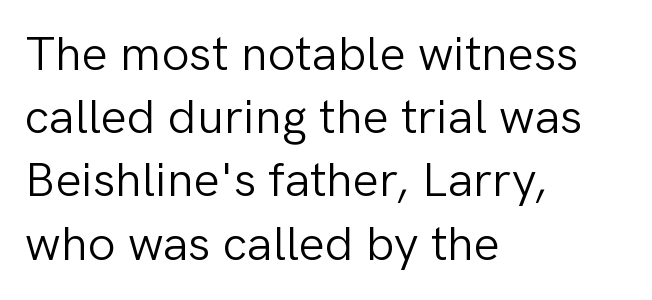
The image shows 49 px light sans-serif type, upright; set left-aligned, normal line spacing (1.29x), normal letter spacing, not underlined; low stroke contrast and a medium x-height.
